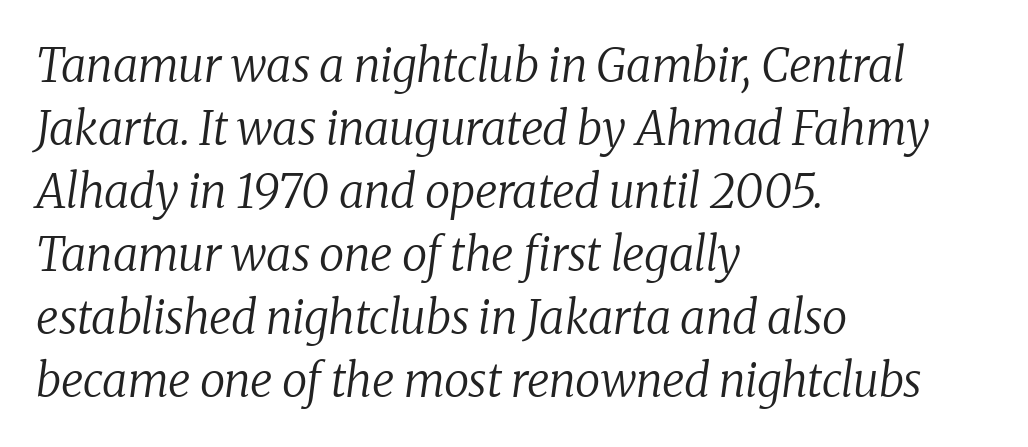
Q: Is the text bold? A: No.
Q: Is the text italic (slanted)? A: Yes, it leans right by about 8 degrees.
Q: Is the typeface a serif or a sans-serif typeface? A: Serif.
Q: Is the text underlined? A: No.
Q: How is the paragraph aligned? A: Left-aligned.
Q: Is the spacing between letters normal or unusually wide? A: Normal.
Q: Is the spacing between lines tight, normal or loose? A: Normal.
Q: Width (condensed, normal, or wide)? A: Normal.
Q: Stroke contrast? A: Low.
Q: x-height? A: Medium.
Q: Monospaced? A: No.
